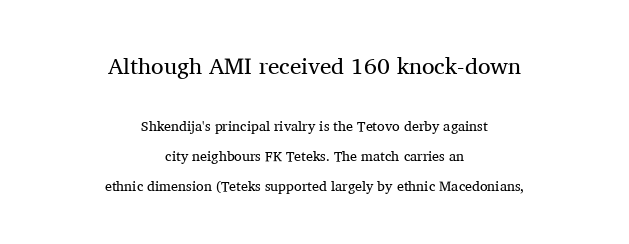
The image shows 23 px text type, upright; set centered, loose line spacing (2.14x), normal letter spacing, not underlined; the first (top) block is 1.64x larger.
